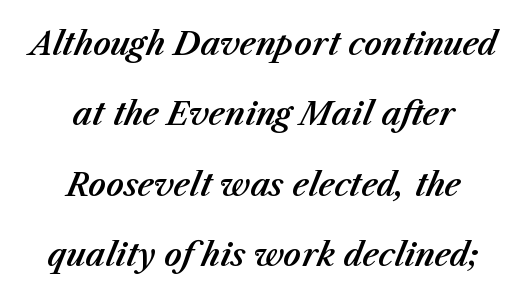
{"italic": "yes", "lean": "right", "slant_degrees": 23, "width": "normal", "stroke_contrast": "medium", "x_height": "medium", "monospaced": "no", "underline": "no", "align": "center", "line_spacing": "loose", "line_spacing_ratio": 2.27, "letter_spacing": "normal", "letter_spacing_em": 0.0, "glyph_px": 31}
